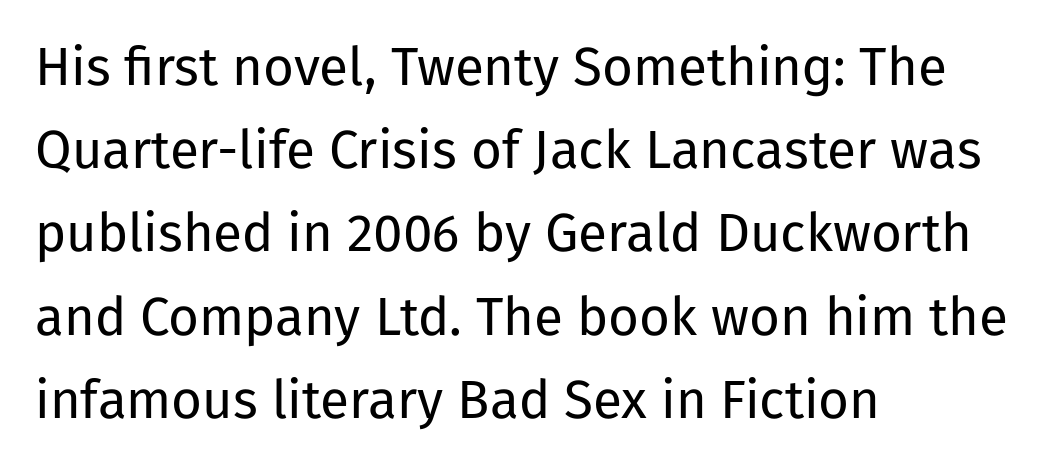
This rendering leaves character spacing at its baseline value. The passage is arranged the way most books set body copy — flush left. Successive baselines arrive at the customary interval. Has an underline been added? It has not. The axis of the letterforms is exactly vertical. This is sans-serif lettering, the kind often seen on screens and signage.
